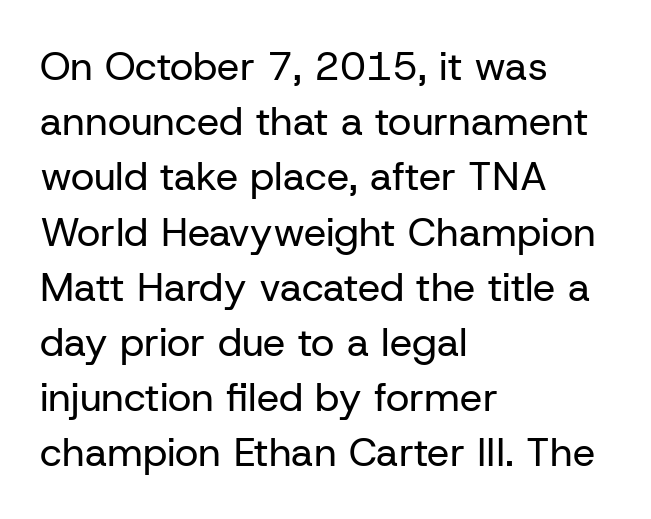
The image shows 40 px regular-weight sans-serif type, upright; set left-aligned, normal line spacing (1.38x), normal letter spacing, not underlined; low stroke contrast and a medium x-height.
